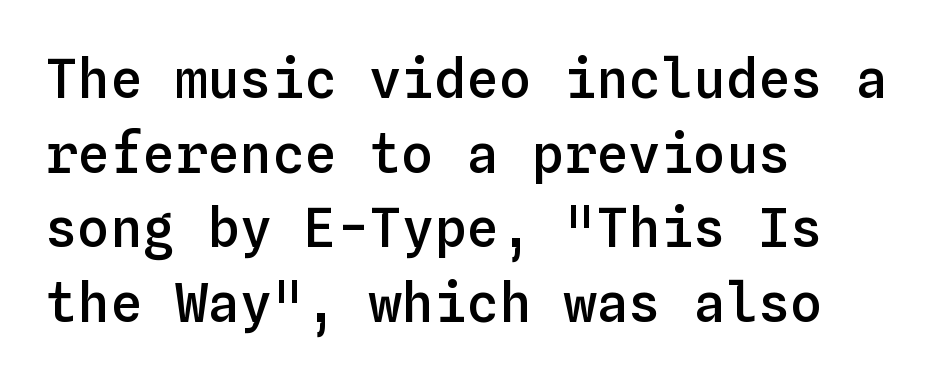
Q: Is the text bold? A: Semi-bold.
Q: Is the text italic (slanted)? A: No, it is upright.
Q: Is the text underlined? A: No.
Q: How is the paragraph aligned? A: Left-aligned.
Q: Is the spacing between letters normal or unusually wide? A: Normal.
Q: Is the spacing between lines tight, normal or loose? A: Normal.
Q: Width (condensed, normal, or wide)? A: Normal.
Q: Stroke contrast? A: Low.
Q: x-height? A: Medium.
Q: Monospaced? A: Yes.
